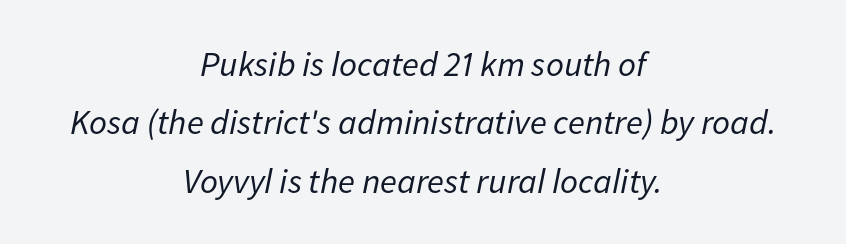
Q: Is the text bold? A: No.
Q: Is the text italic (slanted)? A: Yes, it leans right by about 11 degrees.
Q: Is the text underlined? A: No.
Q: How is the paragraph aligned? A: Centered.
Q: Is the spacing between letters normal or unusually wide? A: Normal.
Q: Is the spacing between lines tight, normal or loose? A: Normal.
Q: Width (condensed, normal, or wide)? A: Normal.
Q: Stroke contrast? A: Low.
Q: x-height? A: Medium.
Q: Monospaced? A: No.
